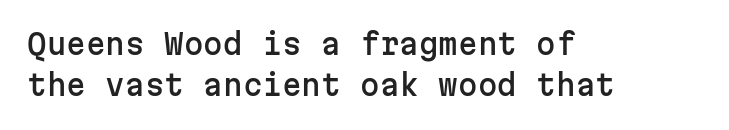
{"serif": "no", "italic": "no", "width": "normal", "stroke_contrast": "low", "x_height": "medium", "monospaced": "yes", "underline": "no", "align": "left", "line_spacing": "normal", "line_spacing_ratio": 1.47, "letter_spacing": "normal", "letter_spacing_em": 0.0, "glyph_px": 28}
